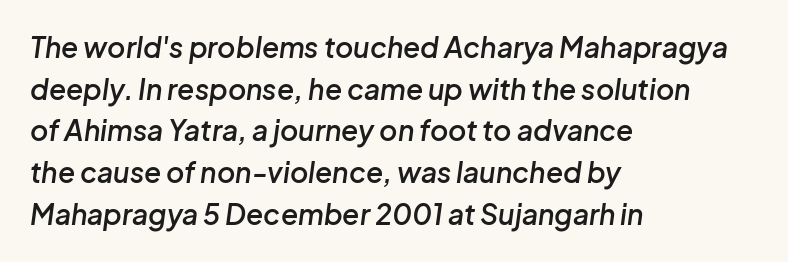
{"italic": "yes", "lean": "right", "slant_degrees": 8, "bold": "semi", "weight": "semibold", "width": "normal", "stroke_contrast": "low", "x_height": "medium", "monospaced": "no", "underline": "no", "align": "left", "line_spacing": "normal", "line_spacing_ratio": 1.49, "letter_spacing": "normal", "letter_spacing_em": 0.0, "glyph_px": 28}
